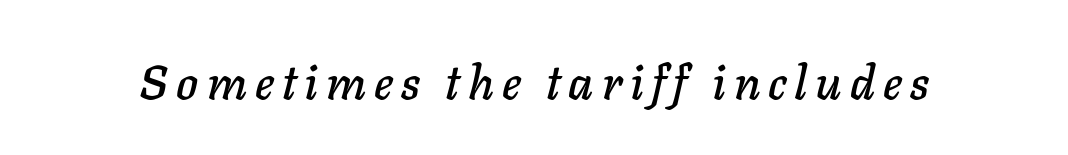
The image shows 47 px text type, italic (leaning right); set not underlined; low stroke contrast and a medium x-height.
